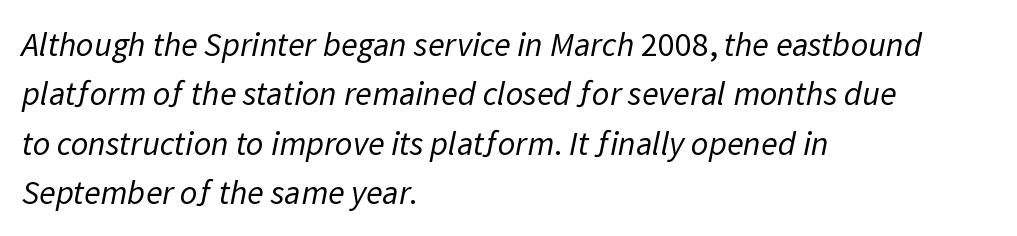
No extra tracking has been applied to these lines. Notice how the passage keeps a crisp vertical edge on the left only. This rendering features lettering with no underline. Whoever set this chose a conventional vertical rhythm. This is sans-serif lettering, the kind often seen on screens and signage.
